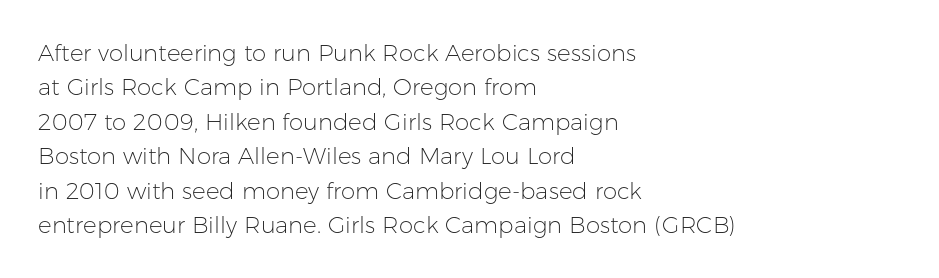
Q: Is the text bold? A: No.
Q: Is the text italic (slanted)? A: No, it is upright.
Q: Is the text underlined? A: No.
Q: How is the paragraph aligned? A: Left-aligned.
Q: Is the spacing between letters normal or unusually wide? A: Normal.
Q: Is the spacing between lines tight, normal or loose? A: Normal.
